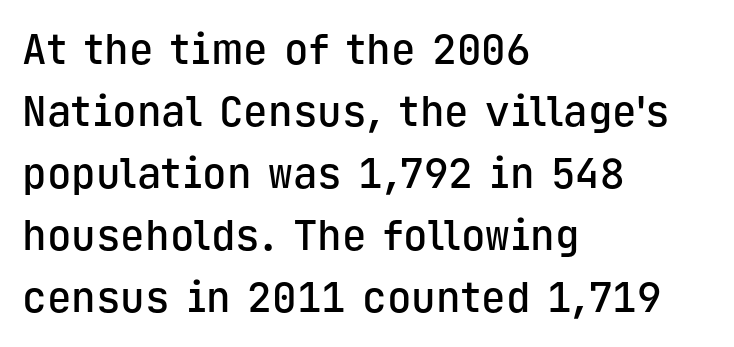
The image shows 41 px semibold sans-serif type, upright, monospaced; set left-aligned, normal line spacing (1.51x), normal letter spacing, not underlined; low stroke contrast and a medium x-height.
